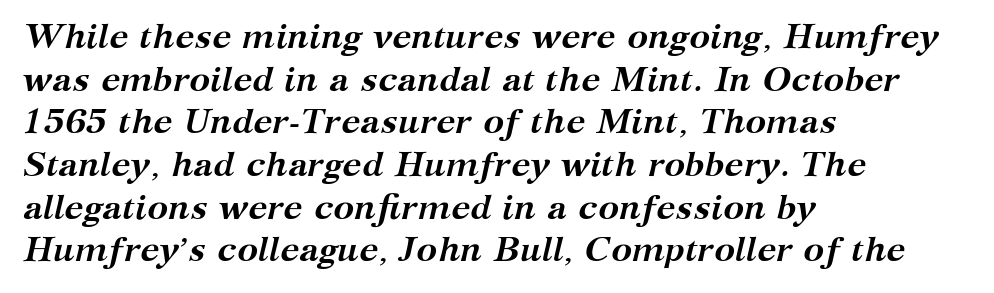
Q: Is the text bold? A: Yes.
Q: Is the text italic (slanted)? A: Yes, it leans right by about 12 degrees.
Q: Is the typeface a serif or a sans-serif typeface? A: Serif.
Q: Is the text underlined? A: No.
Q: How is the paragraph aligned? A: Left-aligned.
Q: Is the spacing between letters normal or unusually wide? A: Normal.
Q: Width (condensed, normal, or wide)? A: Normal.
Q: Stroke contrast? A: Medium.
Q: x-height? A: Medium.
Q: Monospaced? A: No.
